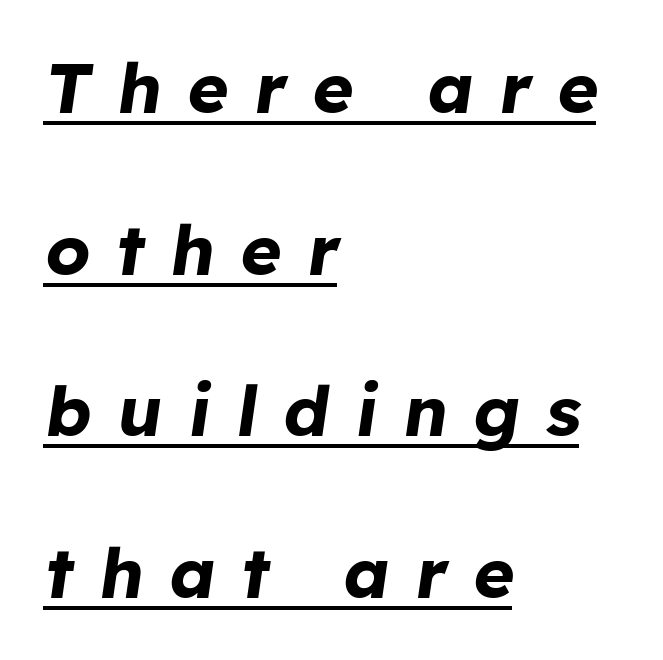
{"italic": "yes", "lean": "right", "slant_degrees": 8, "bold": "yes", "weight": "bold", "width": "normal", "stroke_contrast": "low", "x_height": "medium", "monospaced": "no", "underline": "yes", "align": "left", "line_spacing": "loose", "line_spacing_ratio": 2.31, "letter_spacing": "wide", "letter_spacing_em": 0.37, "glyph_px": 70}
